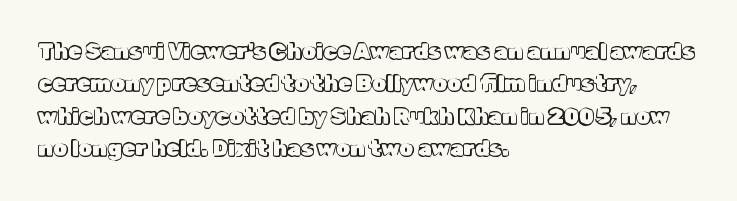
Bare-footed words on every line. The space between consecutive lines is moderate. Caption: standard tracking, unaltered. The lettering holds an erect, upright posture throughout. The text block is weighted toward the left margin, trailing off unevenly rightward.
